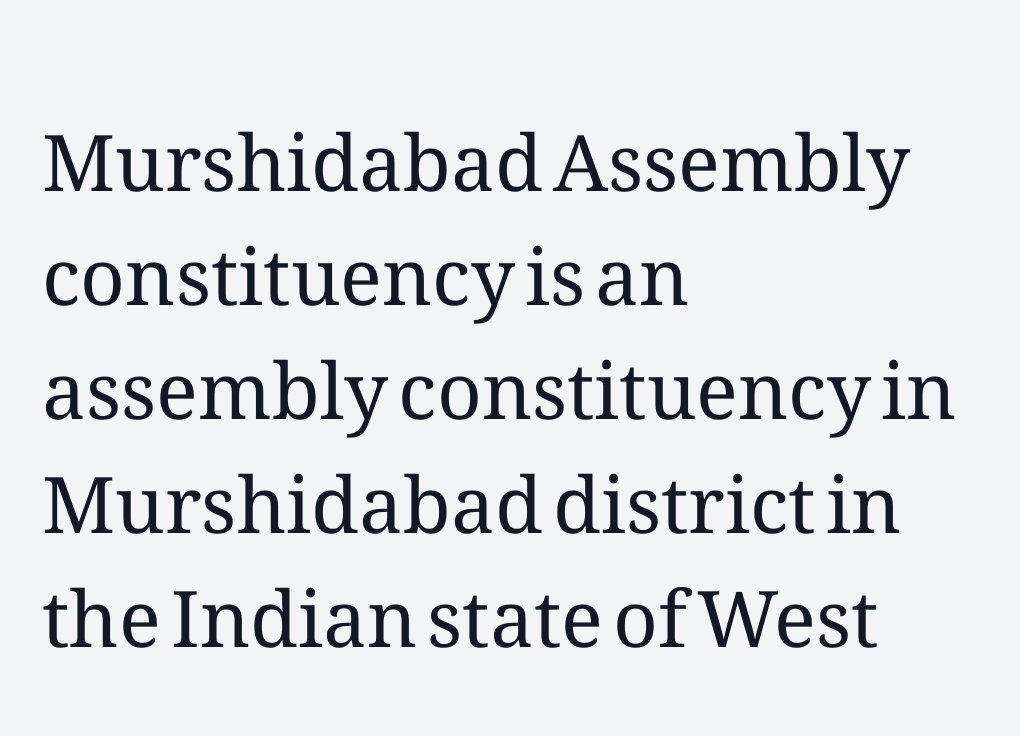
{"italic": "no", "bold": "no", "weight": "regular", "width": "normal", "stroke_contrast": "medium", "x_height": "medium", "monospaced": "no", "underline": "no", "align": "left", "line_spacing": "normal", "line_spacing_ratio": 1.46, "letter_spacing": "normal", "letter_spacing_em": 0.0, "glyph_px": 78}
